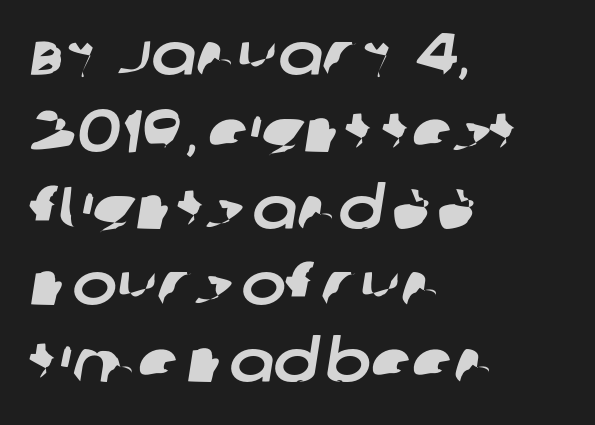
{"serif": "no", "width": "normal", "stroke_contrast": "low", "x_height": "large", "monospaced": "no", "underline": "no", "align": "left", "line_spacing": "normal", "line_spacing_ratio": 1.28, "letter_spacing": "normal", "letter_spacing_em": 0.0, "glyph_px": 60}
